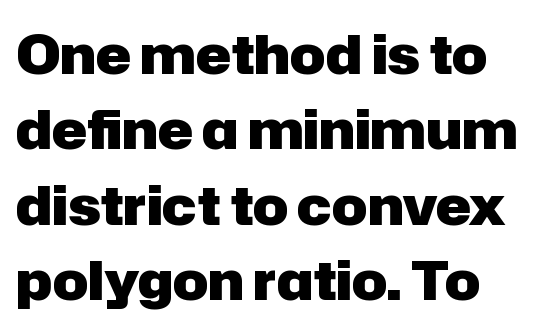
{"serif": "no", "italic": "no", "bold": "yes", "weight": "heavy", "width": "normal", "stroke_contrast": "low", "x_height": "medium", "monospaced": "no", "underline": "no", "align": "left", "line_spacing": "normal", "line_spacing_ratio": 1.42, "letter_spacing": "normal", "letter_spacing_em": 0.0, "glyph_px": 53}
